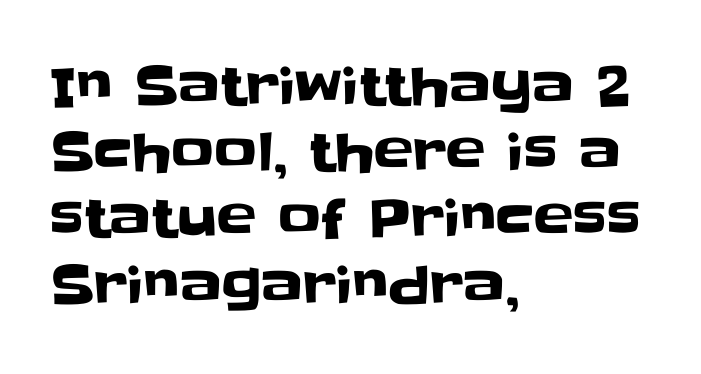
These lines are set flush left with a ragged right edge. Posture: upright roman. Each letter keeps its own natural width here, so spacing adapts to shape. Compared with typical body copy, the letter spacing here is the same. Rule under the text: the space is simply empty.
